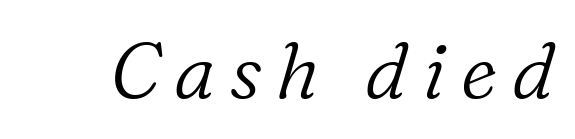
The image shows 78 px light serif type, italic (leaning right); set not underlined; low stroke contrast and a medium x-height.
